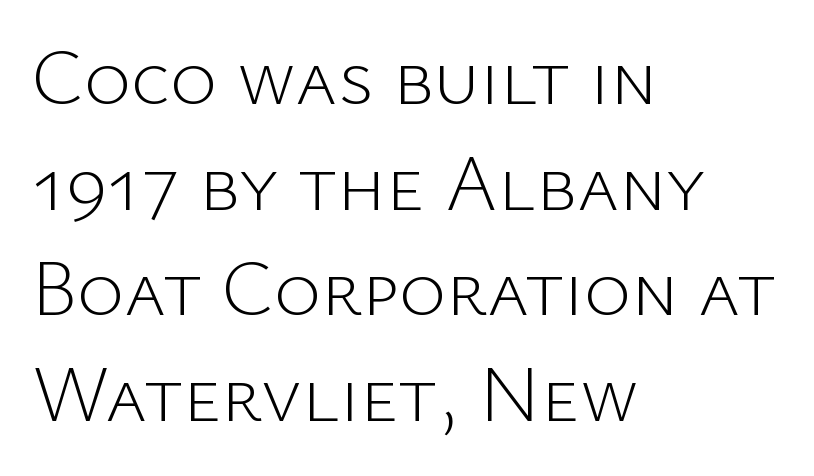
The image shows 80 px light sans-serif type, upright; set left-aligned, normal line spacing (1.32x), normal letter spacing, not underlined; low stroke contrast and a medium x-height.
